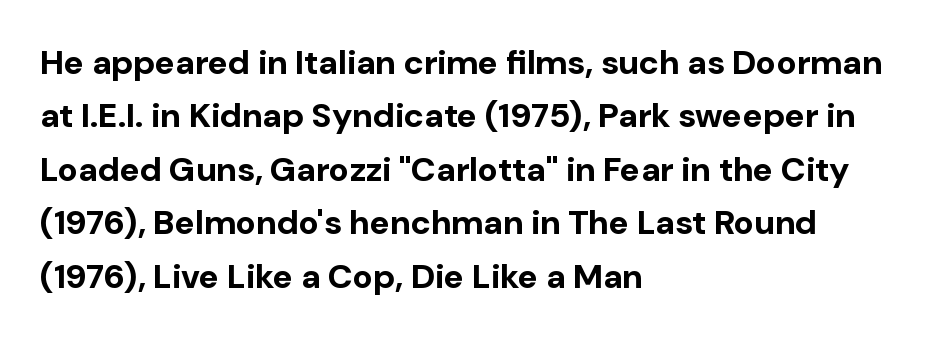
The image shows 34 px bold sans-serif type, upright; set left-aligned, normal line spacing (1.57x), normal letter spacing, not underlined; low stroke contrast and a medium x-height.
